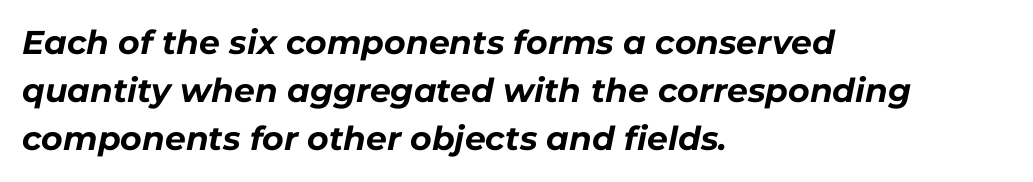
Q: Is the text bold? A: Yes.
Q: Is the text italic (slanted)? A: Yes, it leans right by about 11 degrees.
Q: Is the text underlined? A: No.
Q: How is the paragraph aligned? A: Left-aligned.
Q: Is the spacing between letters normal or unusually wide? A: Normal.
Q: Is the spacing between lines tight, normal or loose? A: Normal.
Q: Width (condensed, normal, or wide)? A: Normal.
Q: Stroke contrast? A: Low.
Q: x-height? A: Medium.
Q: Monospaced? A: No.
